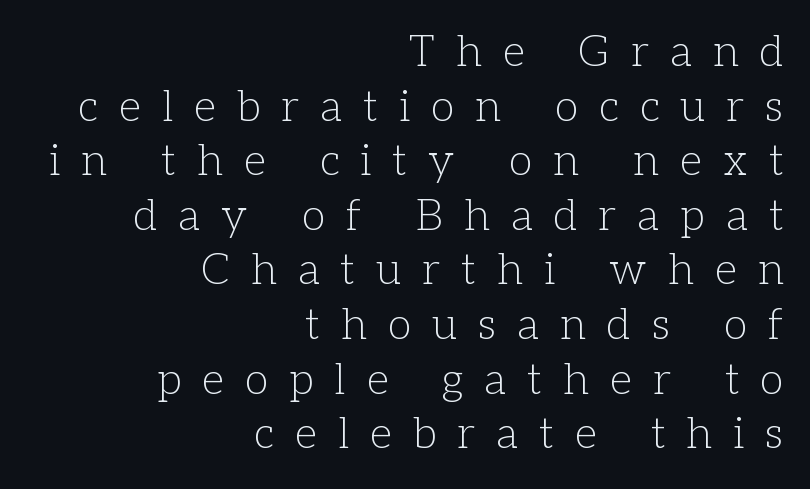
The image shows 43 px light serif type, upright; set right-aligned, normal line spacing (1.27x), unusually wide letter spacing (+0.5 em), not underlined; low stroke contrast and a medium x-height.
